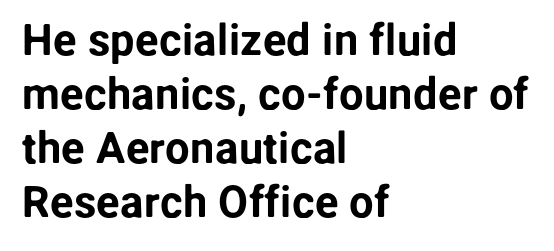
The image shows 44 px sans-serif type, upright; set left-aligned, line spacing 1.23x, normal letter spacing, not underlined; low stroke contrast and a medium x-height.
